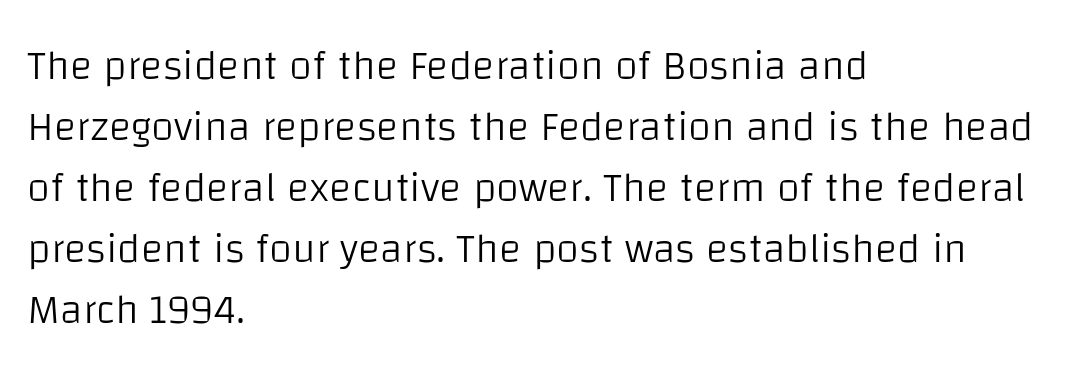
Q: Is the text bold? A: No.
Q: Is the text italic (slanted)? A: No, it is upright.
Q: Is the typeface a serif or a sans-serif typeface? A: Sans-serif.
Q: Is the text underlined? A: No.
Q: How is the paragraph aligned? A: Left-aligned.
Q: Is the spacing between letters normal or unusually wide? A: Normal.
Q: Is the spacing between lines tight, normal or loose? A: Normal.
Q: Width (condensed, normal, or wide)? A: Normal.
Q: Stroke contrast? A: Low.
Q: x-height? A: Large.
Q: Monospaced? A: No.
